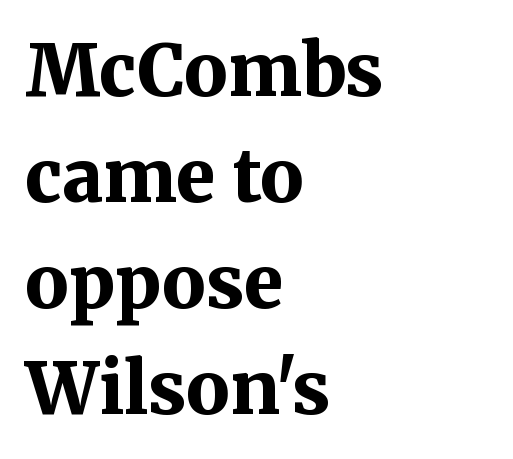
Q: Is the text bold? A: Yes.
Q: Is the text italic (slanted)? A: No, it is upright.
Q: Is the typeface a serif or a sans-serif typeface? A: Serif.
Q: Is the text underlined? A: No.
Q: How is the paragraph aligned? A: Left-aligned.
Q: Is the spacing between letters normal or unusually wide? A: Normal.
Q: Is the spacing between lines tight, normal or loose? A: Normal.
Q: Width (condensed, normal, or wide)? A: Normal.
Q: Stroke contrast? A: Medium.
Q: x-height? A: Medium.
Q: Monospaced? A: No.
